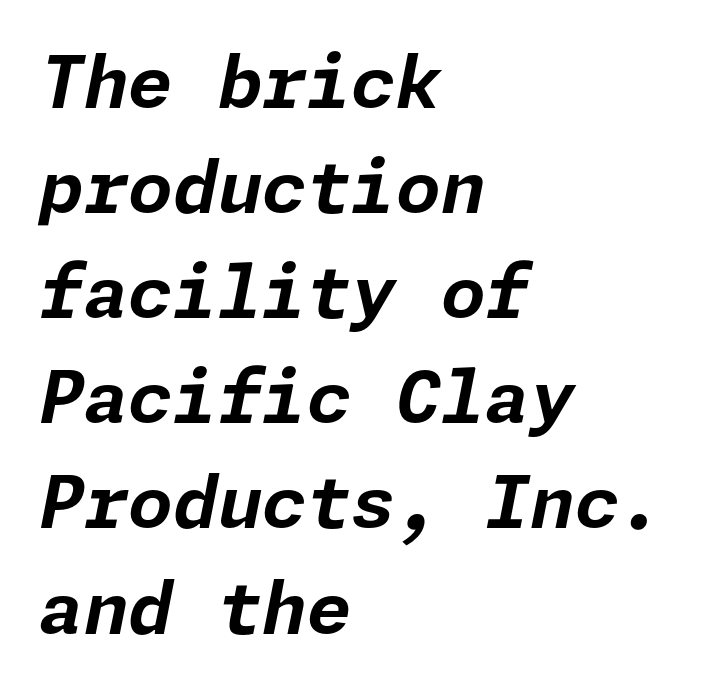
Q: Is the text bold? A: Yes.
Q: Is the text italic (slanted)? A: Yes, it leans right by about 11 degrees.
Q: Is the text underlined? A: No.
Q: How is the paragraph aligned? A: Left-aligned.
Q: Is the spacing between letters normal or unusually wide? A: Normal.
Q: Is the spacing between lines tight, normal or loose? A: Normal.
Q: Width (condensed, normal, or wide)? A: Normal.
Q: Stroke contrast? A: Low.
Q: x-height? A: Medium.
